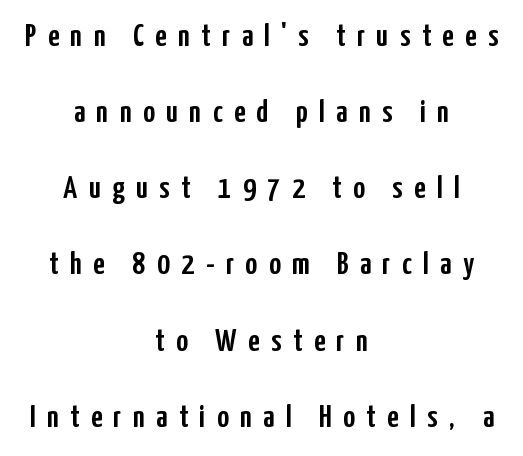
Q: Is the text italic (slanted)? A: No, it is upright.
Q: Is the typeface a serif or a sans-serif typeface? A: Sans-serif.
Q: Is the text underlined? A: No.
Q: How is the paragraph aligned? A: Centered.
Q: Is the spacing between letters normal or unusually wide? A: Unusually wide.
Q: Is the spacing between lines tight, normal or loose? A: Loose.
Q: Width (condensed, normal, or wide)? A: Condensed.
Q: Stroke contrast? A: Low.
Q: x-height? A: Medium.
Q: Monospaced? A: No.
